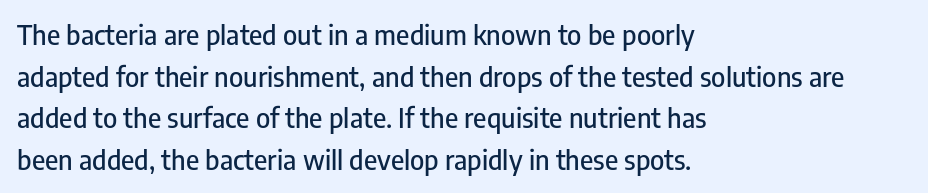
The image shows 27 px text type, upright; set left-aligned, normal line spacing (1.54x), normal letter spacing, not underlined.
